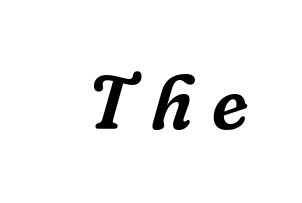
A typesetter would call this heavily tracked-out type. Observe the serifs anchoring each vertical stroke in this sample. Quick note: underline off. Character widths vary here, with narrow letters taking less room than wide ones. The glyphs look as if they've been sheared to an angle.
